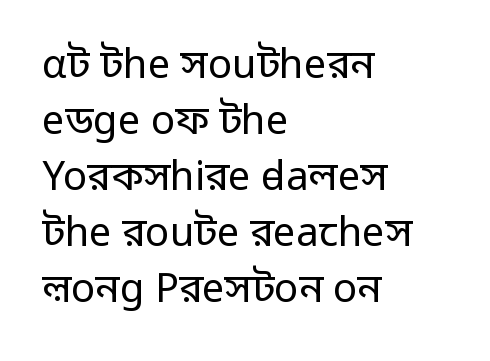
I'd call this a sans setting — the letters go barefoot. You could call the tracking neutral — neither tight nor loose. No letter is thick-stroked: the sample isn't bold. These lines were composed using upright roman letters. Caption: multi-line text, flush left, ragged right. These lines sit exactly where default settings would place them.
